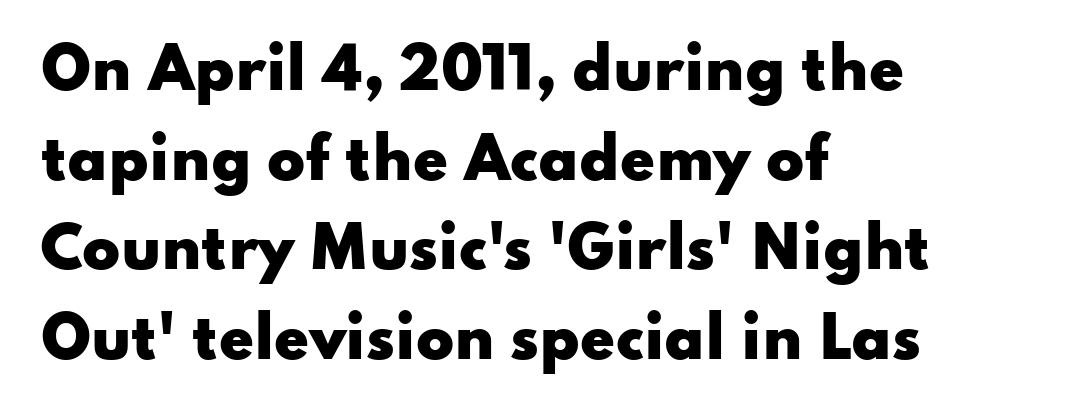
Q: Is the text bold? A: Yes.
Q: Is the text italic (slanted)? A: No, it is upright.
Q: Is the typeface a serif or a sans-serif typeface? A: Sans-serif.
Q: Is the text underlined? A: No.
Q: How is the paragraph aligned? A: Left-aligned.
Q: Is the spacing between letters normal or unusually wide? A: Normal.
Q: Is the spacing between lines tight, normal or loose? A: Normal.
Q: Width (condensed, normal, or wide)? A: Wide.
Q: Stroke contrast? A: Low.
Q: x-height? A: Small.
Q: Monospaced? A: No.
